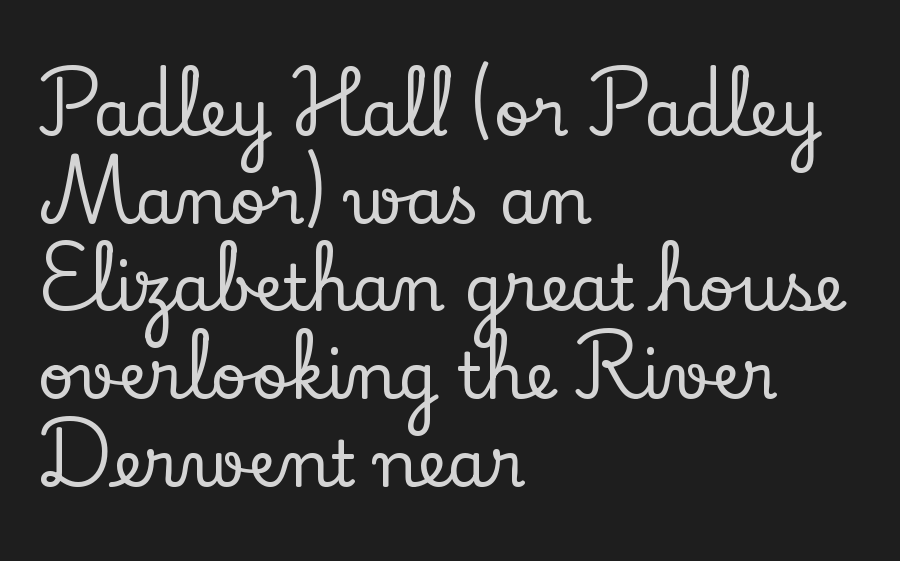
{"serif": "yes", "italic": "no", "width": "normal", "stroke_contrast": "low", "x_height": "small", "monospaced": "no", "underline": "no", "align": "left", "line_spacing": "normal", "line_spacing_ratio": 1.37, "letter_spacing": "normal", "letter_spacing_em": 0.0, "glyph_px": 64}
